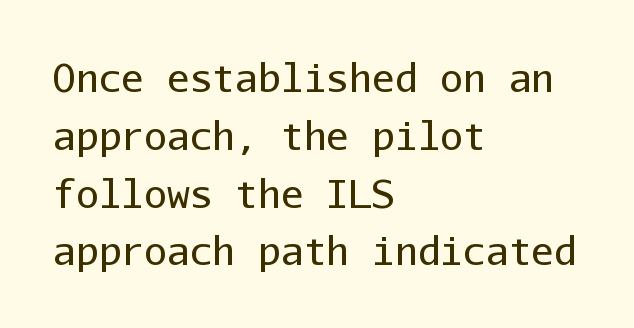
The image shows 38 px regular-weight sans-serif type, upright, monospaced; set left-aligned, normal line spacing (1.52x), normal letter spacing, not underlined; low stroke contrast and a medium x-height.
